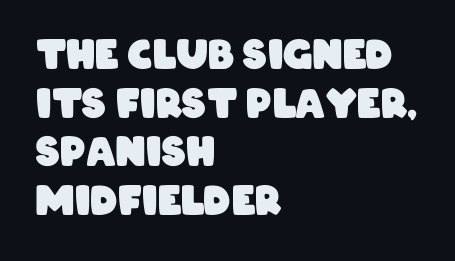
The image shows 39 px heavy, condensed sans-serif type; set left-aligned, normal line spacing (1.25x), normal letter spacing, not underlined; low stroke contrast and a large x-height.
